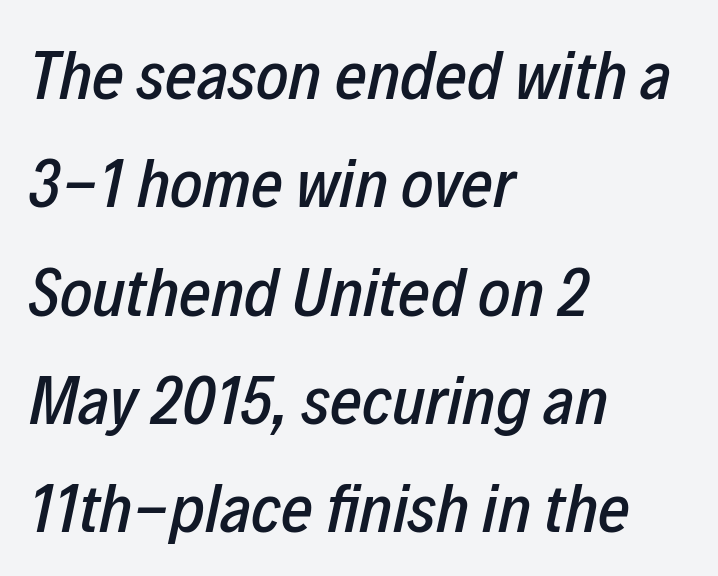
The image shows 69 px condensed type, italic (leaning right); set left-aligned, normal line spacing (1.57x), normal letter spacing, not underlined; low stroke contrast and a medium x-height.
